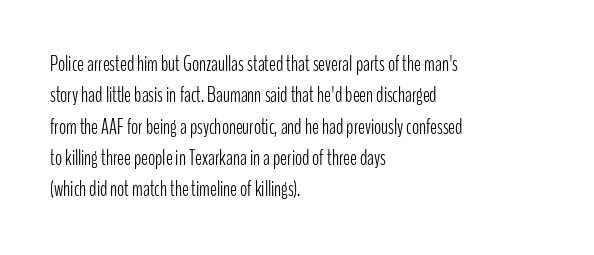
Ordinary non-slanted type is in use. Honestly, the row spacing looks completely unremarkable. These lines keep a tight, regular rhythm from letter to letter. These lines stack with their left ends in a neat column.
